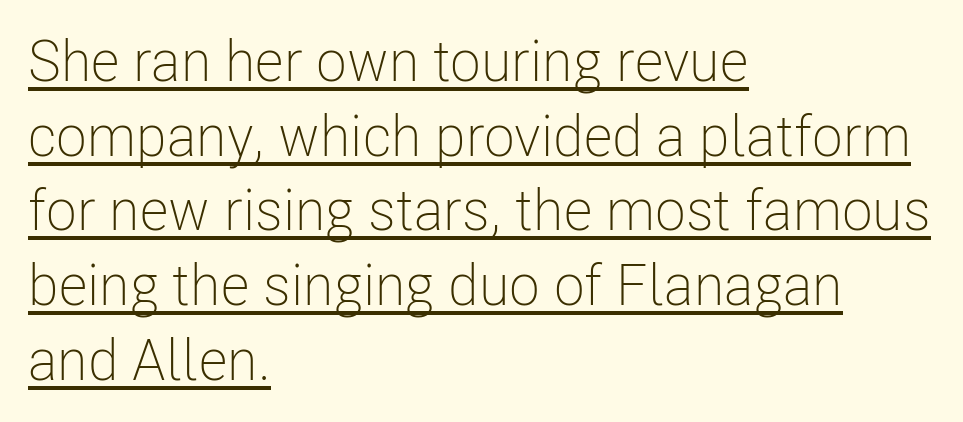
{"serif": "no", "italic": "no", "bold": "no", "weight": "light", "width": "condensed", "stroke_contrast": "low", "x_height": "medium", "monospaced": "no", "underline": "yes", "align": "left", "line_spacing": "normal", "line_spacing_ratio": 1.31, "letter_spacing": "normal", "letter_spacing_em": 0.0, "glyph_px": 57}
